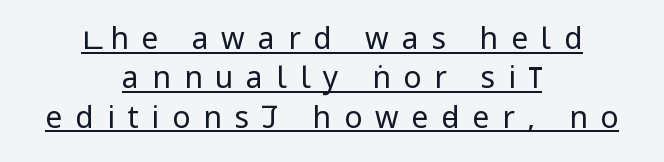
Is there an underline? Yes — a line sits under the letters. Does the leading feel generous? No, just average. Neither beginnings nor endings align; midpoints do. Counters stay open thanks to moderate or lighter strokes.
